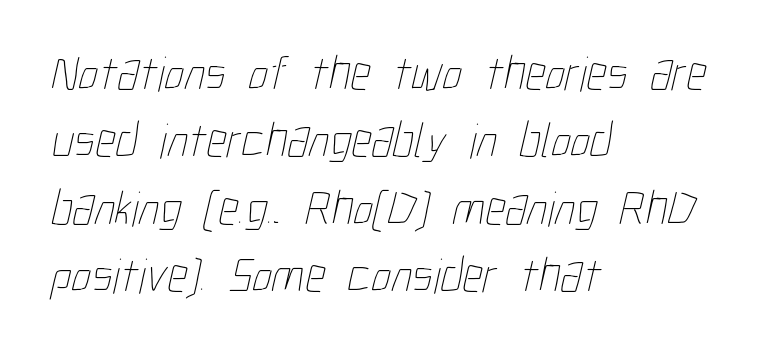
Q: Is the text bold? A: No.
Q: Is the text underlined? A: No.
Q: How is the paragraph aligned? A: Left-aligned.
Q: Is the spacing between letters normal or unusually wide? A: Normal.
Q: Is the spacing between lines tight, normal or loose? A: Normal.
Q: Width (condensed, normal, or wide)? A: Condensed.
Q: Stroke contrast? A: Low.
Q: x-height? A: Medium.
Q: Monospaced? A: No.
